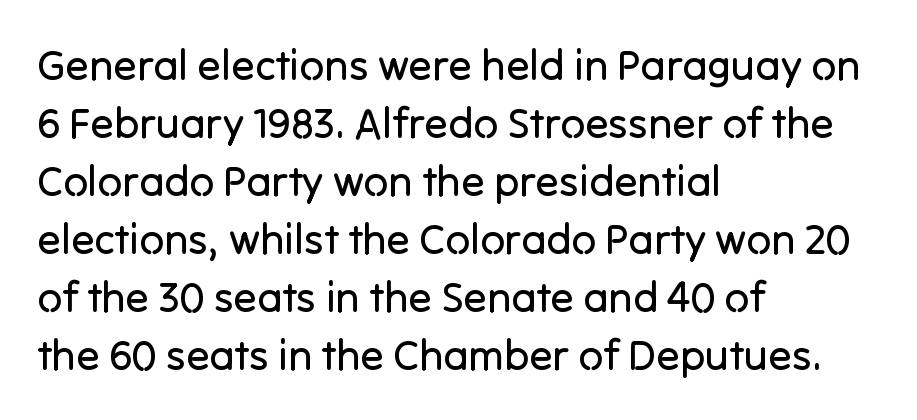
Spacing verdict: proportional, widths tailored to each character. I'd call this a sans setting — the letters go barefoot. Successive baselines arrive at the customary interval. Nobody drew a line under any word here. It's the straight-up-and-down kind of type.
